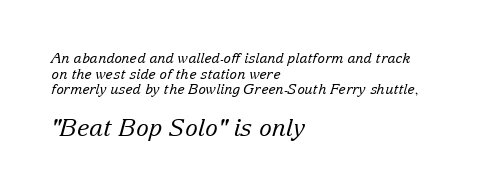
{"italic": "yes", "lean": "right", "slant_degrees": 15, "bold": "no", "underline": "no", "align": "left", "line_spacing": "tight", "line_spacing_ratio": 1.12, "letter_spacing": "normal", "letter_spacing_em": 0.0, "larger_block": "second", "size_ratio": 1.71, "glyph_px": 24}
